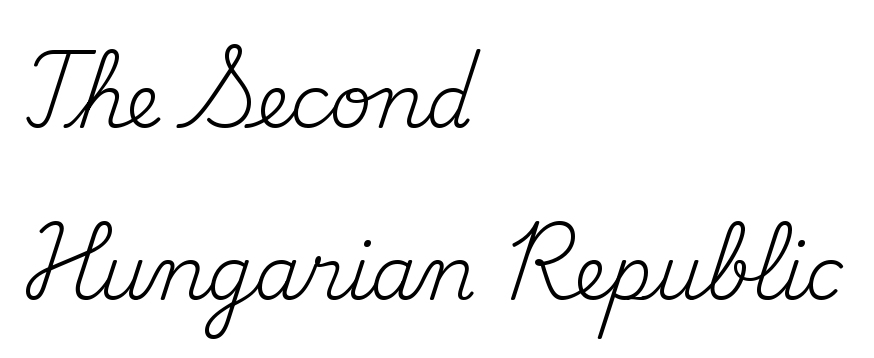
{"serif": "yes", "bold": "no", "weight": "regular", "width": "normal", "stroke_contrast": "medium", "x_height": "small", "monospaced": "no", "underline": "no", "align": "left", "line_spacing": "loose", "line_spacing_ratio": 2.33, "letter_spacing": "normal", "letter_spacing_em": 0.0, "glyph_px": 74}
